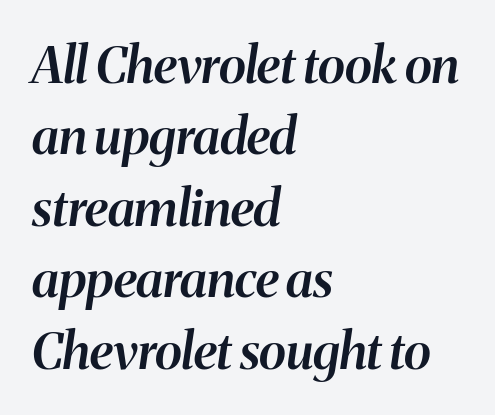
Firm but not heavy-handed strokes: this text is semibold. These lines are rendered in a variable-pitch font. Tall strokes in this sample are angled rather than plumb. Vertical spacing — default. Does the copy run flush right? No — it runs flush left.
